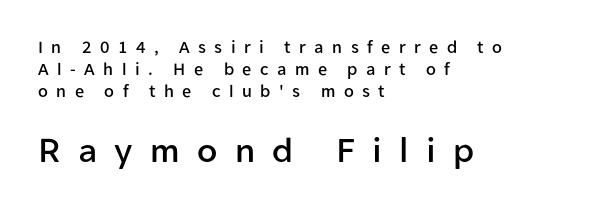
{"serif": "no", "italic": "no", "width": "normal", "stroke_contrast": "low", "x_height": "medium", "monospaced": "no", "underline": "no", "align": "left", "line_spacing_ratio": 1.21, "letter_spacing": "wide", "letter_spacing_em": 0.47, "larger_block": "second", "size_ratio": 2.06, "glyph_px": 37}
